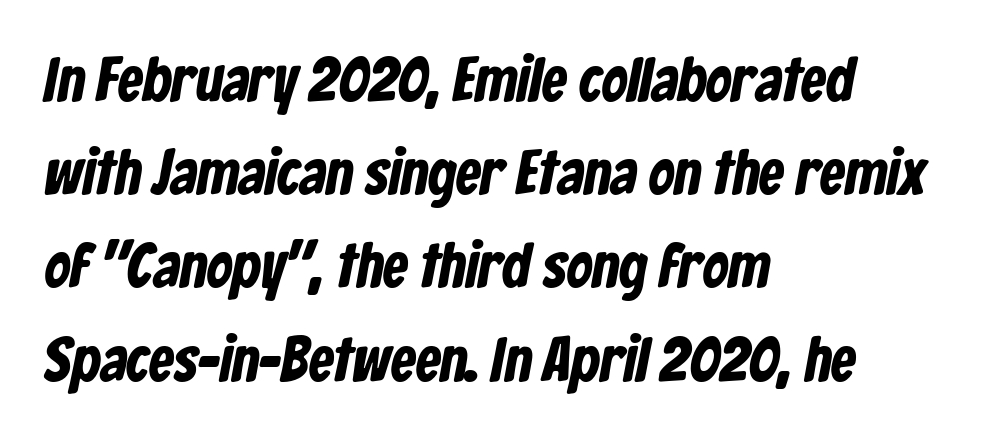
Q: Is the typeface a serif or a sans-serif typeface? A: Sans-serif.
Q: Is the text underlined? A: No.
Q: How is the paragraph aligned? A: Left-aligned.
Q: Is the spacing between letters normal or unusually wide? A: Normal.
Q: Is the spacing between lines tight, normal or loose? A: Normal.
Q: Width (condensed, normal, or wide)? A: Condensed.
Q: Stroke contrast? A: Low.
Q: x-height? A: Medium.
Q: Monospaced? A: No.
